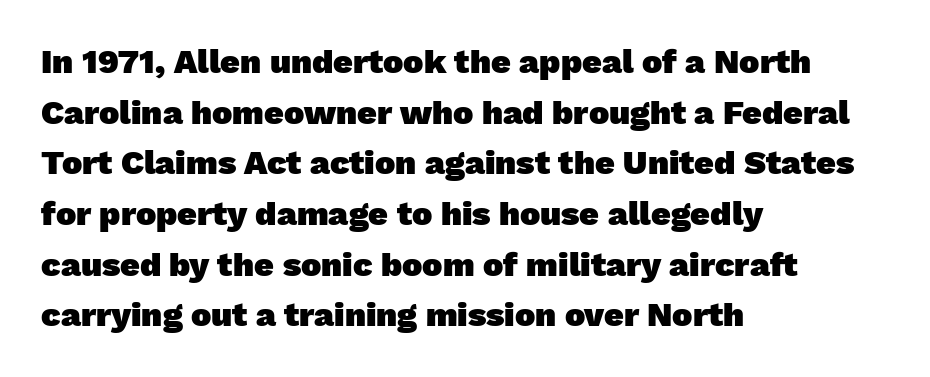
The face used here is a sans, in the tradition of grotesques and geometrics. Compared with an ordinary text face, these strokes are far heavier — a full bold. The passage shown has conventional tracking throughout. The zone under the glyphs is completely vacant. Each letter keeps its own natural width here, so spacing adapts to shape. All the whitespace from short lines collects on the right.
